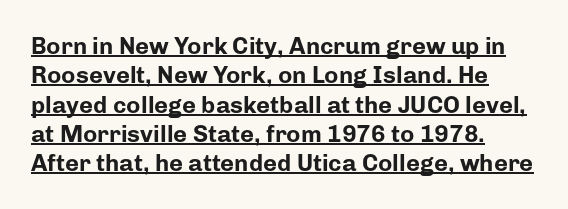
A dark, heavy texture on the line: the type is bold. Here the glyphs are tracked normally, forming tight word shapes. Notice how the stems are strictly vertical — no italics here. This rendering uses left alignment, leaving the right contour irregular.
